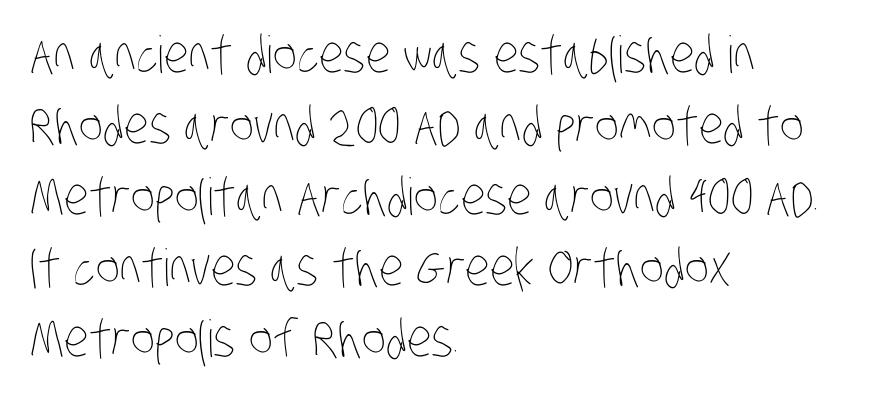
Q: Is the text bold? A: No.
Q: Is the text underlined? A: No.
Q: How is the paragraph aligned? A: Left-aligned.
Q: Is the spacing between letters normal or unusually wide? A: Normal.
Q: Is the spacing between lines tight, normal or loose? A: Normal.
Q: Width (condensed, normal, or wide)? A: Condensed.
Q: Stroke contrast? A: Low.
Q: x-height? A: Large.
Q: Monospaced? A: No.
